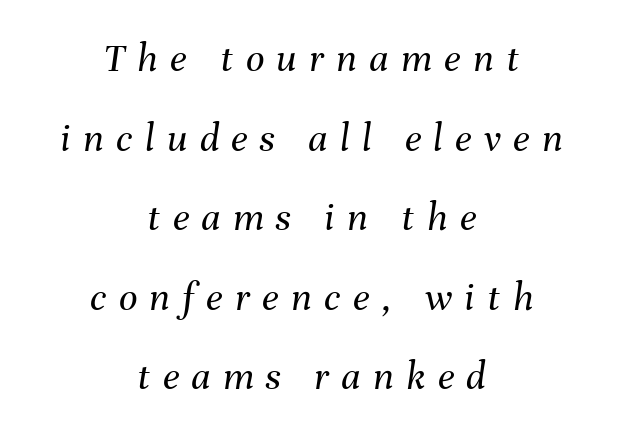
On a weight scale, this lands at 450 or below. These lines are rendered in a variable-pitch font. Teacher's note: observe the equal gaps on both sides — that is centered alignment. The passage shown leans; its letterforms are oblique. The gap between lines stays unmarked.
